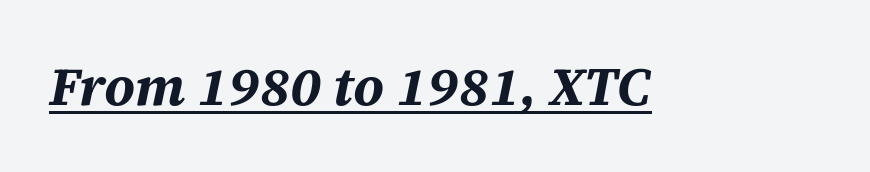
{"italic": "yes", "lean": "right", "slant_degrees": 12, "bold": "yes", "weight": "bold", "width": "normal", "stroke_contrast": "medium", "x_height": "large", "monospaced": "no", "underline": "yes", "letter_spacing": "normal", "letter_spacing_em": 0.0, "glyph_px": 54}
